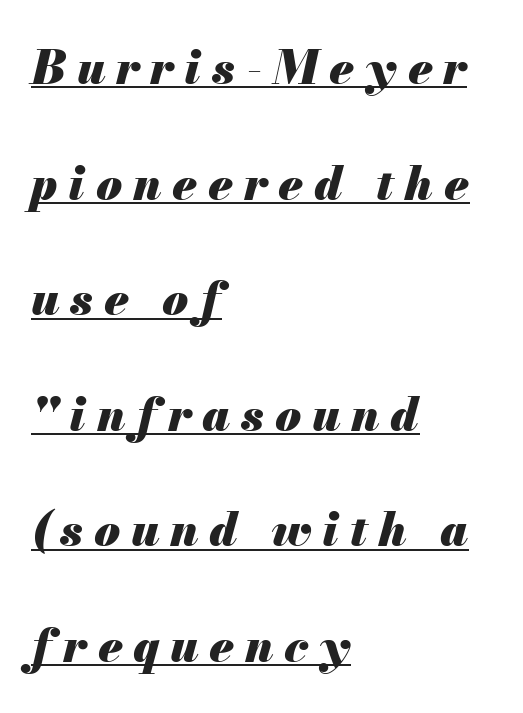
Q: Is the text bold? A: Yes.
Q: Is the text italic (slanted)? A: Yes, it leans right by about 13 degrees.
Q: Is the text underlined? A: Yes.
Q: How is the paragraph aligned? A: Left-aligned.
Q: Is the spacing between letters normal or unusually wide? A: Unusually wide.
Q: Is the spacing between lines tight, normal or loose? A: Loose.
Q: Width (condensed, normal, or wide)? A: Normal.
Q: Stroke contrast? A: Medium.
Q: x-height? A: Small.
Q: Monospaced? A: No.
